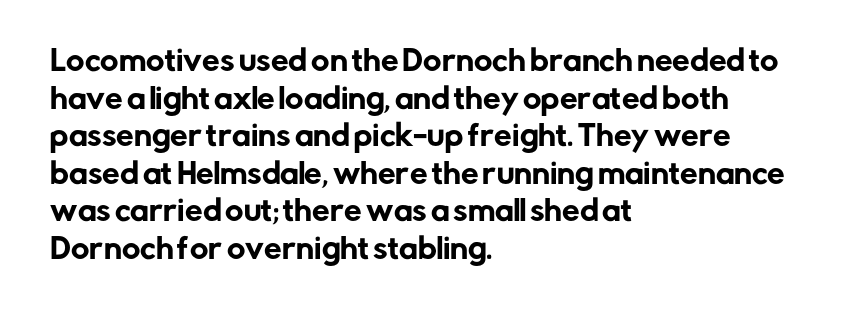
Q: Is the text italic (slanted)? A: No, it is upright.
Q: Is the typeface a serif or a sans-serif typeface? A: Sans-serif.
Q: Is the text underlined? A: No.
Q: How is the paragraph aligned? A: Left-aligned.
Q: Is the spacing between letters normal or unusually wide? A: Normal.
Q: Is the spacing between lines tight, normal or loose? A: Normal.
Q: Width (condensed, normal, or wide)? A: Normal.
Q: Stroke contrast? A: Low.
Q: x-height? A: Medium.
Q: Monospaced? A: No.
